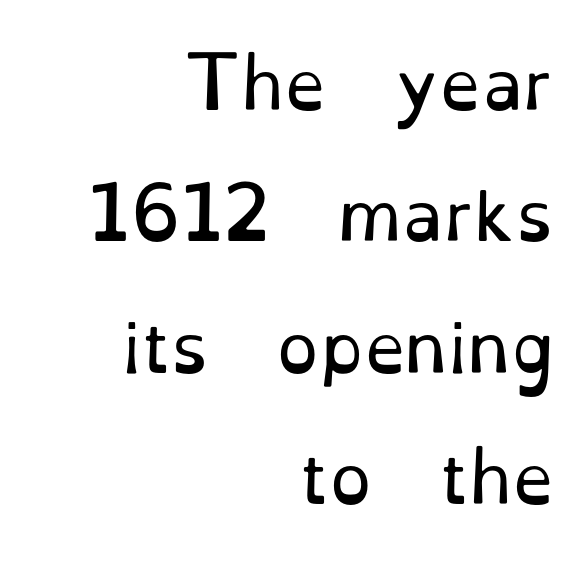
Q: Is the text bold? A: No.
Q: Is the text italic (slanted)? A: No, it is upright.
Q: Is the typeface a serif or a sans-serif typeface? A: Sans-serif.
Q: Is the text underlined? A: No.
Q: How is the paragraph aligned? A: Right-aligned.
Q: Is the spacing between letters normal or unusually wide? A: Normal.
Q: Is the spacing between lines tight, normal or loose? A: Loose.
Q: Width (condensed, normal, or wide)? A: Normal.
Q: Stroke contrast? A: Low.
Q: x-height? A: Small.
Q: Monospaced? A: No.
